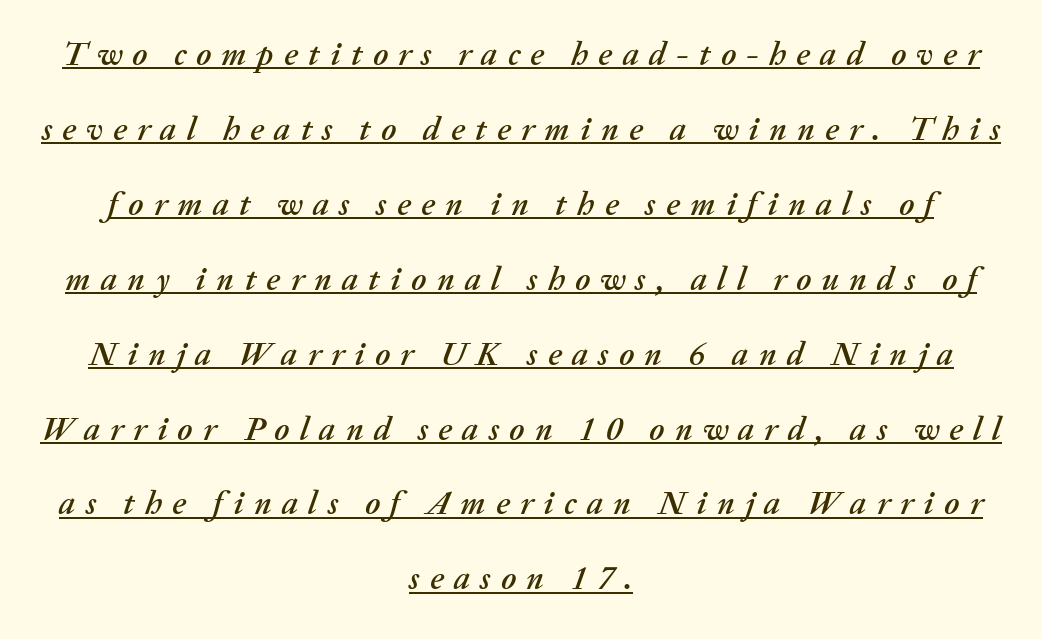
Honestly, the underline is the first thing you notice here. These lines are rendered in a variable-pitch font. Layout note: lines centered. The vertical gap from one line to the next is large.
